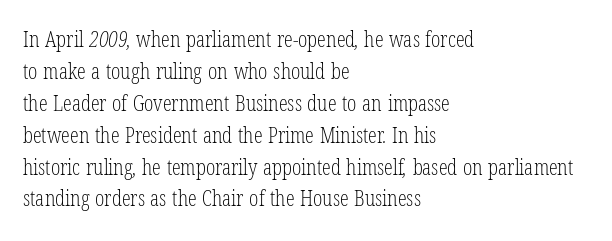
Q: Is the text bold? A: No.
Q: Is the text underlined? A: No.
Q: How is the paragraph aligned? A: Left-aligned.
Q: Is the spacing between letters normal or unusually wide? A: Normal.
Q: Is the spacing between lines tight, normal or loose? A: Normal.
